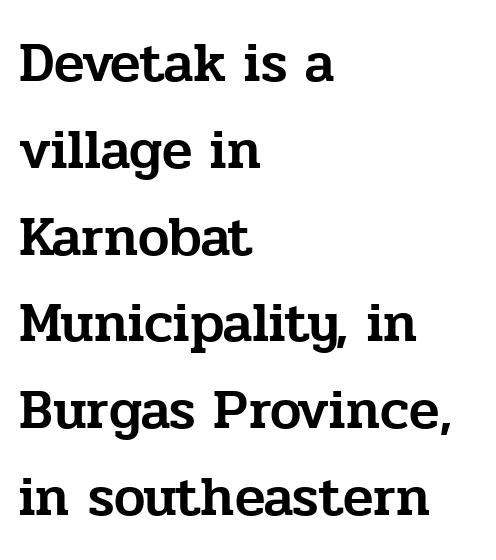
Letter spacing: default. The rows are spaced the way most documents space them. The zone under the glyphs is completely vacant. Spacing verdict: proportional, widths tailored to each character. The typesetter chose a ragged-right arrangement here.
